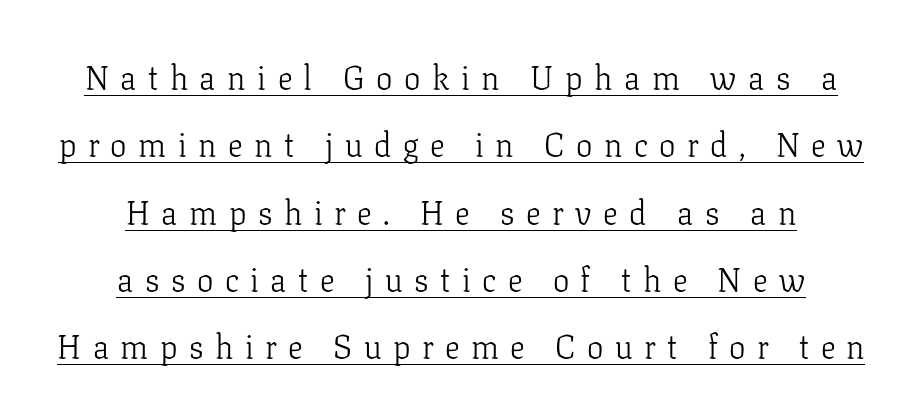
{"serif": "yes", "italic": "no", "bold": "no", "weight": "light", "width": "normal", "stroke_contrast": "low", "x_height": "medium", "monospaced": "no", "underline": "yes", "align": "center", "line_spacing": "loose", "line_spacing_ratio": 2.04, "letter_spacing": "wide", "letter_spacing_em": 0.35, "glyph_px": 33}
